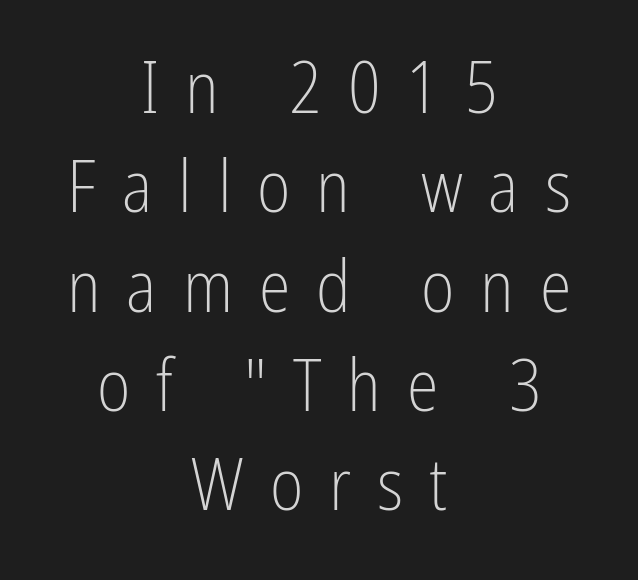
{"serif": "no", "italic": "no", "bold": "no", "weight": "light", "width": "condensed", "stroke_contrast": "low", "x_height": "medium", "monospaced": "no", "underline": "no", "align": "center", "line_spacing": "normal", "line_spacing_ratio": 1.38, "letter_spacing": "wide", "letter_spacing_em": 0.36, "glyph_px": 72}
